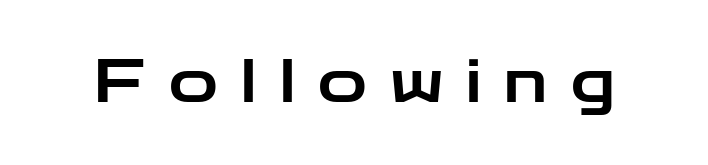
{"serif": "no", "italic": "no", "width": "wide", "stroke_contrast": "low", "x_height": "medium", "monospaced": "no", "underline": "no", "letter_spacing": "wide", "letter_spacing_em": 0.4, "glyph_px": 59}
